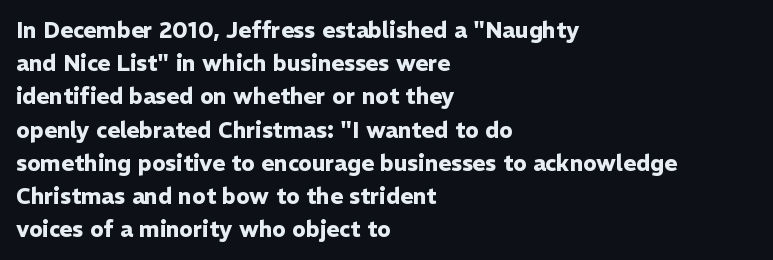
{"italic": "no", "bold": "yes", "underline": "no", "align": "left", "line_spacing": "normal", "line_spacing_ratio": 1.51, "letter_spacing": "normal", "letter_spacing_em": 0.0, "glyph_px": 22}
